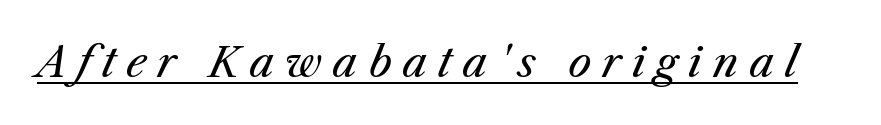
{"italic": "yes", "lean": "right", "slant_degrees": 25, "bold": "no", "weight": "regular", "width": "normal", "stroke_contrast": "medium", "x_height": "medium", "monospaced": "no", "underline": "yes", "letter_spacing": "wide", "letter_spacing_em": 0.26, "glyph_px": 41}
